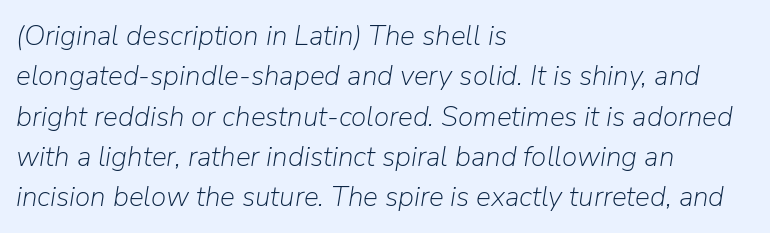
Q: Is the text bold? A: No.
Q: Is the text italic (slanted)? A: Yes, it leans right by about 9 degrees.
Q: Is the text underlined? A: No.
Q: How is the paragraph aligned? A: Left-aligned.
Q: Is the spacing between letters normal or unusually wide? A: Normal.
Q: Is the spacing between lines tight, normal or loose? A: Normal.
Q: Width (condensed, normal, or wide)? A: Normal.
Q: Stroke contrast? A: Low.
Q: x-height? A: Medium.
Q: Monospaced? A: No.
